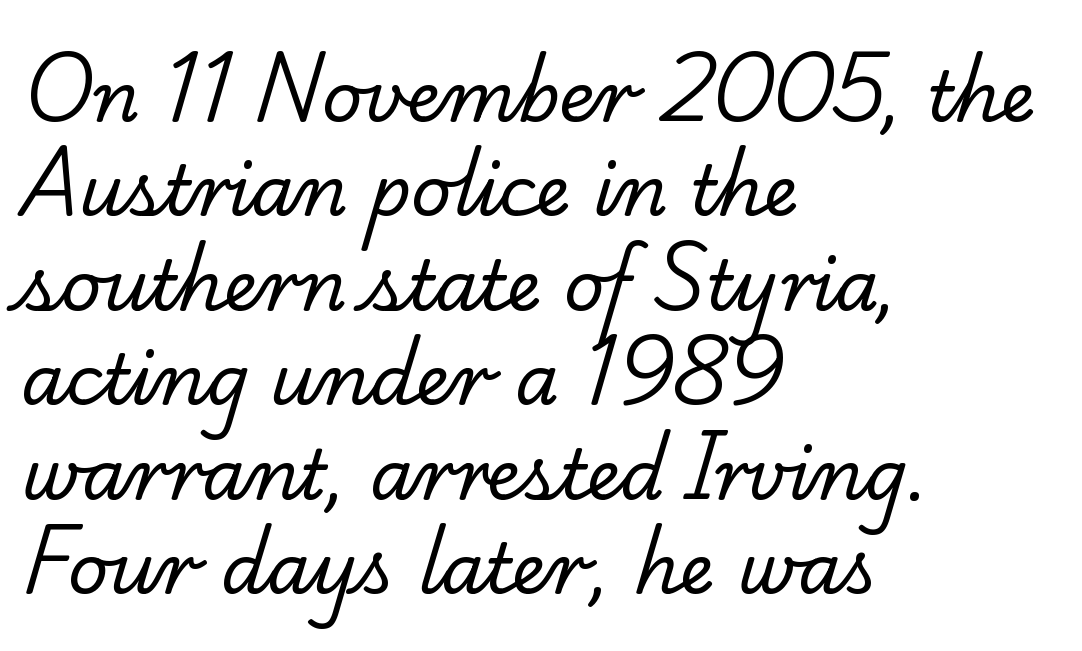
{"bold": "no", "weight": "regular", "width": "normal", "stroke_contrast": "low", "x_height": "small", "monospaced": "no", "underline": "no", "align": "left", "line_spacing": "normal", "line_spacing_ratio": 1.35, "letter_spacing": "normal", "letter_spacing_em": 0.0, "glyph_px": 70}
